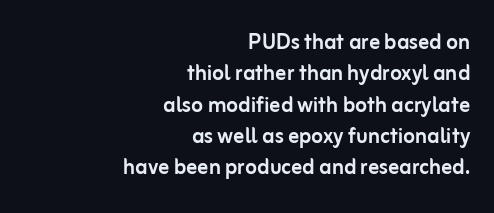
Q: Is the text italic (slanted)? A: No, it is upright.
Q: Is the text underlined? A: No.
Q: How is the paragraph aligned? A: Right-aligned.
Q: Is the spacing between letters normal or unusually wide? A: Normal.
